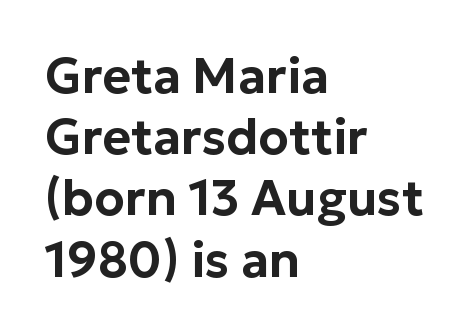
Q: Is the text italic (slanted)? A: No, it is upright.
Q: Is the typeface a serif or a sans-serif typeface? A: Sans-serif.
Q: Is the text underlined? A: No.
Q: How is the paragraph aligned? A: Left-aligned.
Q: Is the spacing between letters normal or unusually wide? A: Normal.
Q: Is the spacing between lines tight, normal or loose? A: Normal.
Q: Width (condensed, normal, or wide)? A: Normal.
Q: Stroke contrast? A: Low.
Q: x-height? A: Medium.
Q: Monospaced? A: No.
